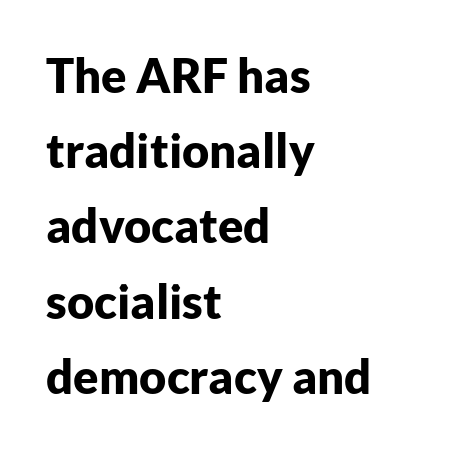
The image shows 47 px bold sans-serif type, upright; set left-aligned, normal line spacing (1.6x), normal letter spacing, not underlined; low stroke contrast and a medium x-height.
